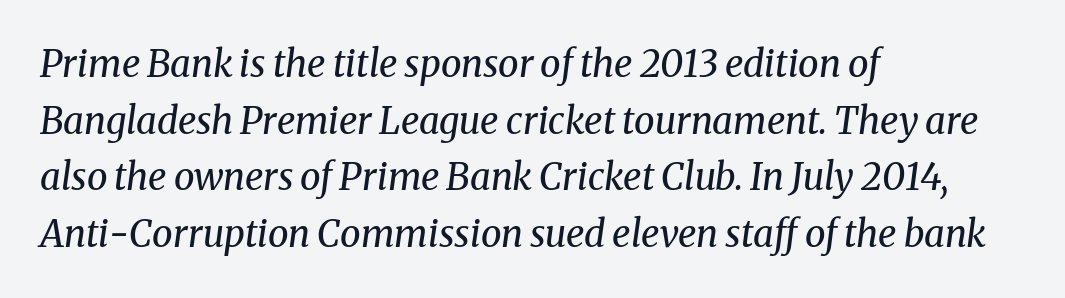
Q: Is the text bold? A: No.
Q: Is the text italic (slanted)? A: Yes, it leans right by about 8 degrees.
Q: Is the typeface a serif or a sans-serif typeface? A: Serif.
Q: Is the text underlined? A: No.
Q: How is the paragraph aligned? A: Left-aligned.
Q: Is the spacing between letters normal or unusually wide? A: Normal.
Q: Is the spacing between lines tight, normal or loose? A: Normal.
Q: Width (condensed, normal, or wide)? A: Normal.
Q: Stroke contrast? A: Medium.
Q: x-height? A: Medium.
Q: Monospaced? A: No.
